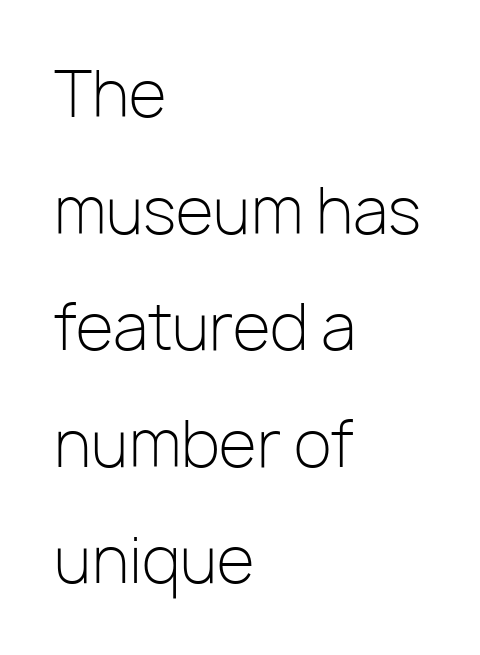
The image shows 62 px light sans-serif type, upright; set left-aligned, line spacing 1.88x, normal letter spacing, not underlined; low stroke contrast and a medium x-height.
